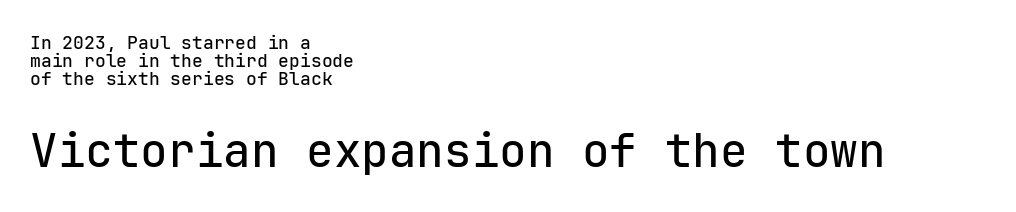
{"serif": "no", "italic": "no", "width": "normal", "stroke_contrast": "low", "x_height": "medium", "monospaced": "yes", "underline": "no", "align": "left", "line_spacing": "tight", "line_spacing_ratio": 0.99, "letter_spacing": "normal", "letter_spacing_em": 0.0, "larger_block": "second", "size_ratio": 2.56, "glyph_px": 46}
